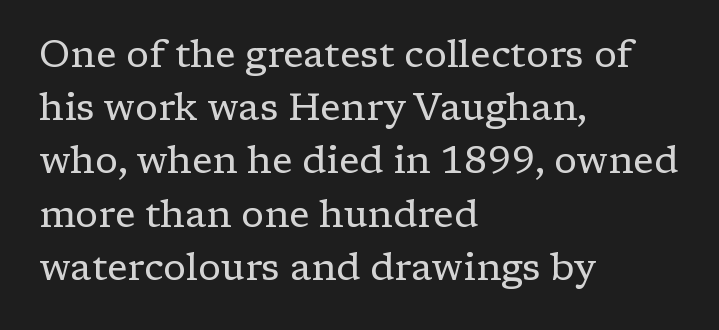
The glyphs in this specimen are seriffed. The face looks like a standard text weight, possibly lighter. Quick note: interline space is typical. You could not count columns in this text — the font is proportionally spaced. Tall strokes in this sample are plumb rather than angled.
